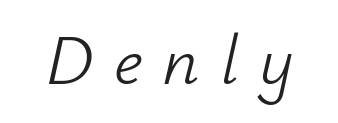
Q: Is the text bold? A: No.
Q: Is the text italic (slanted)? A: Yes, it leans right by about 12 degrees.
Q: Is the text underlined? A: No.
Q: Is the spacing between letters normal or unusually wide? A: Unusually wide.
Q: Width (condensed, normal, or wide)? A: Normal.
Q: Stroke contrast? A: Low.
Q: x-height? A: Small.
Q: Monospaced? A: No.
